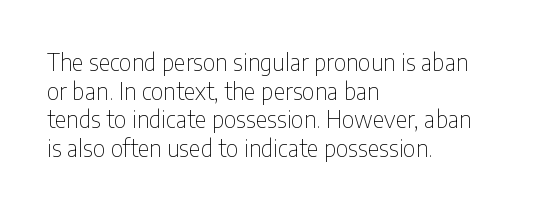
The image shows 23 px text type, upright; set left-aligned, normal line spacing (1.25x), normal letter spacing, not underlined.
